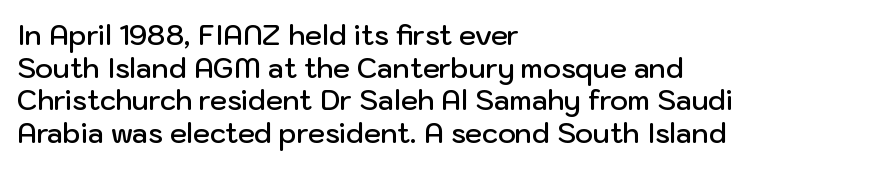
The image shows 27 px text type, upright; set left-aligned, line spacing 1.21x, normal letter spacing, not underlined.
